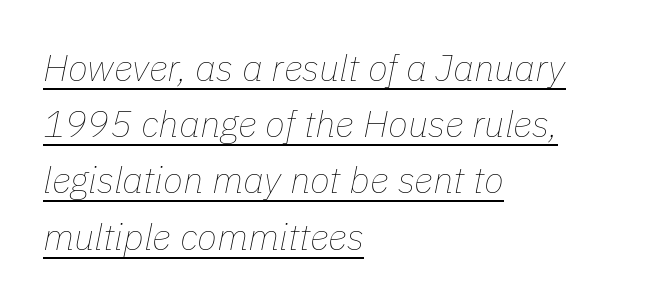
The image shows 37 px thin type, italic (leaning right); set left-aligned, normal line spacing (1.52x), normal letter spacing, underlined; low stroke contrast and a medium x-height.
